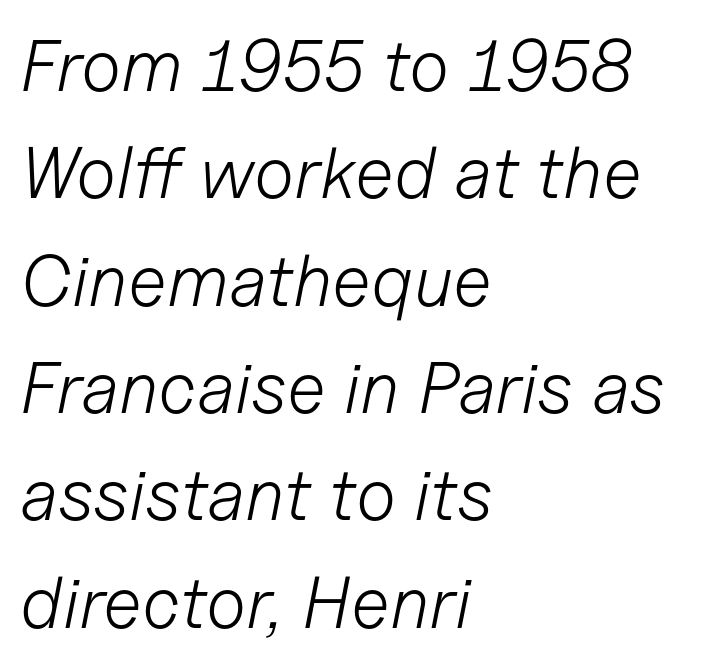
The image shows 73 px light type, italic (leaning right); set left-aligned, normal line spacing (1.47x), normal letter spacing, not underlined; low stroke contrast and a medium x-height.
